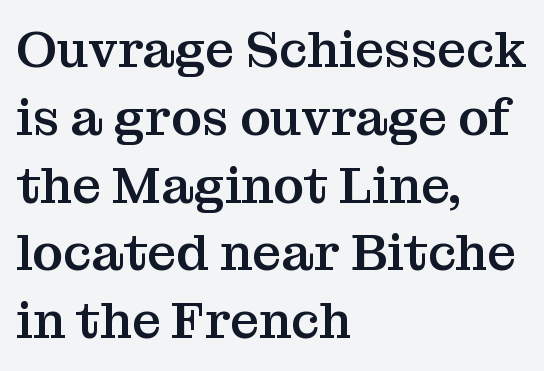
The image shows 51 px serif type, upright; set left-aligned, normal line spacing (1.33x), normal letter spacing, not underlined; medium stroke contrast and a medium x-height.
